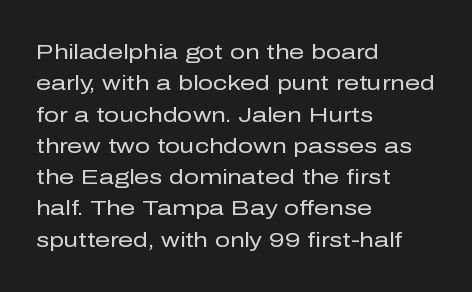
Ordinary non-slanted type is in use. Honestly, the row spacing looks completely unremarkable. These lines keep a tight, regular rhythm from letter to letter. These lines stack with their left ends in a neat column.
